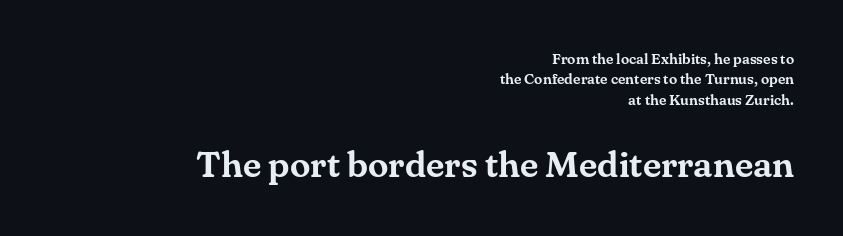
Q: Is the text italic (slanted)? A: No, it is upright.
Q: Is the typeface a serif or a sans-serif typeface? A: Serif.
Q: Is the text underlined? A: No.
Q: How is the paragraph aligned? A: Right-aligned.
Q: Is the spacing between letters normal or unusually wide? A: Normal.
Q: Is the spacing between lines tight, normal or loose? A: Normal.
Q: Which block of text is set in a larger size, the first (top) or the second (bottom)? A: The second (bottom) one.
Q: Width (condensed, normal, or wide)? A: Normal.
Q: Stroke contrast? A: Medium.
Q: x-height? A: Small.
Q: Monospaced? A: No.
